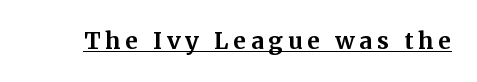
The image shows 23 px bold type, upright; set unusually wide letter spacing (+0.21 em), underlined.
